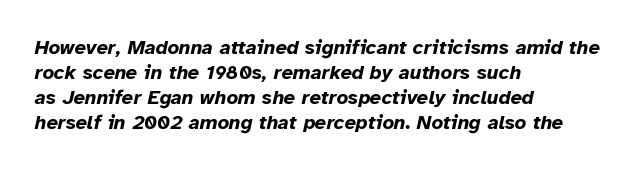
{"italic": "yes", "lean": "right", "slant_degrees": 12, "bold": "yes", "underline": "no", "align": "left", "line_spacing": "normal", "line_spacing_ratio": 1.25, "letter_spacing": "normal", "letter_spacing_em": 0.0, "glyph_px": 20}
